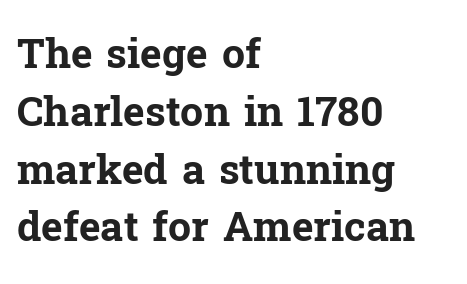
A typesetter would call this zero additional tracking. Examine the stroke ends and you'll spot serifs. Notice how the passage keeps a crisp vertical edge on the left only. The font's upright variant was chosen for this text.
